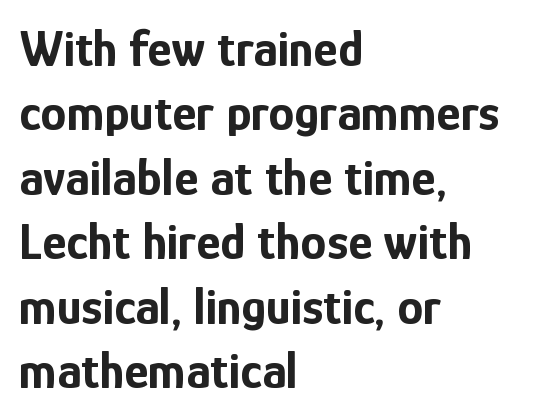
The rendering keeps characters at their native spacing. Are there feet on the stems? There aren't — it's a sans. A student would call this left alignment; a typographer would say flush left, rag right. This rendering features lettering with no underline. The rendering uses a bold face; every stroke is thick and dark. Tall strokes in this sample are plumb rather than angled.
